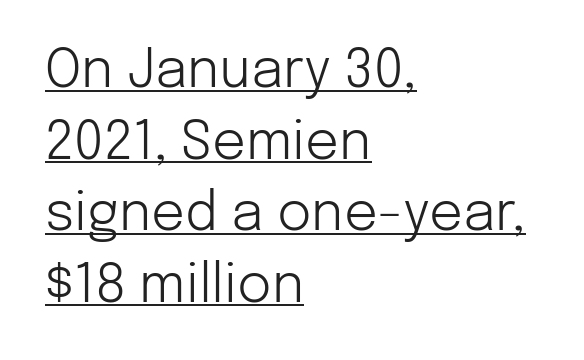
{"serif": "no", "italic": "no", "bold": "no", "weight": "light", "width": "normal", "stroke_contrast": "low", "x_height": "medium", "monospaced": "no", "underline": "yes", "align": "left", "line_spacing": "normal", "line_spacing_ratio": 1.35, "letter_spacing": "normal", "letter_spacing_em": 0.0, "glyph_px": 53}
